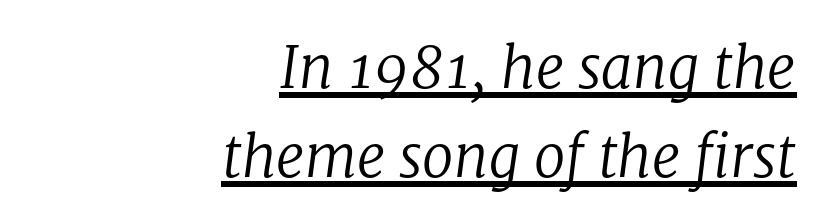
This is serif lettering, the kind often seen in printed books. The leading is moderate, giving the passage an even texture. The typeface has the unassuming heft of standard copy or less. Tall strokes in this sample are angled rather than plumb. Caption: multi-line text, flush right, ragged left.
